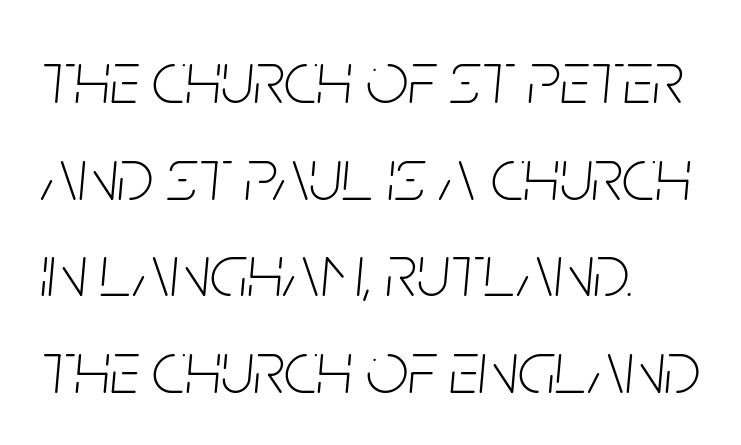
Descender tails drop into unmarked territory. Proportional: the letters do not fall into vertical columns. What stands out about the letter spacing? Nothing — it is the standard amount. Regarding leading, the lines here are spaced in the standard way.
